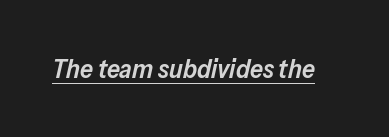
The image shows 26 px text type, italic (leaning right); set normal letter spacing, underlined.
